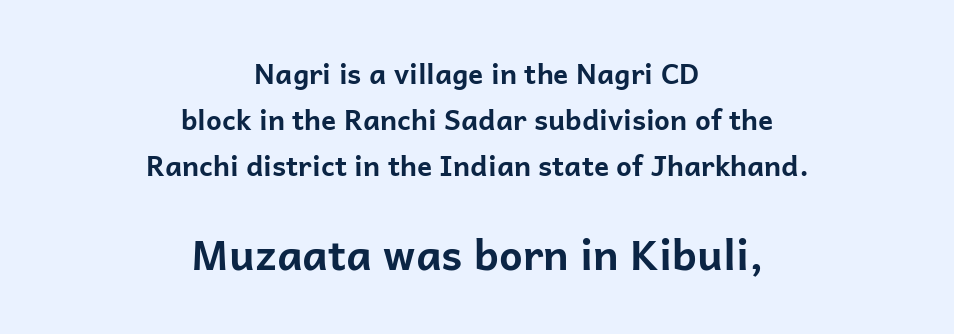
{"serif": "no", "italic": "no", "bold": "yes", "weight": "bold", "width": "normal", "stroke_contrast": "low", "x_height": "medium", "monospaced": "no", "underline": "no", "align": "center", "line_spacing": "normal", "line_spacing_ratio": 1.64, "letter_spacing": "normal", "letter_spacing_em": 0.0, "larger_block": "second", "size_ratio": 1.5, "glyph_px": 42}
